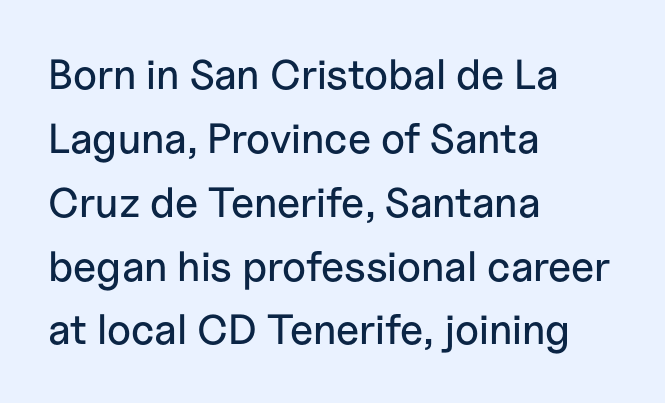
In terms of letterform style, serifs are entirely absent. Compared with a centered layout, this one pins lines to the left instead. What's the leading like? Ordinary, nothing unusual. No extra tracking has been applied to these lines.
